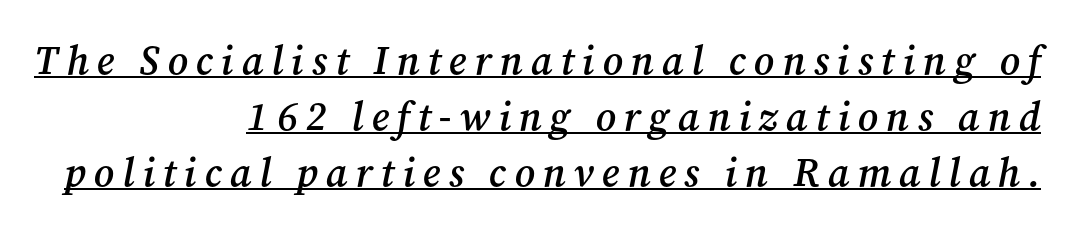
{"serif": "yes", "italic": "yes", "lean": "right", "slant_degrees": 12, "bold": "semi", "weight": "semibold", "width": "normal", "stroke_contrast": "medium", "x_height": "medium", "monospaced": "no", "underline": "yes", "align": "right", "line_spacing": "normal", "line_spacing_ratio": 1.4, "letter_spacing": "wide", "letter_spacing_em": 0.2, "glyph_px": 40}
